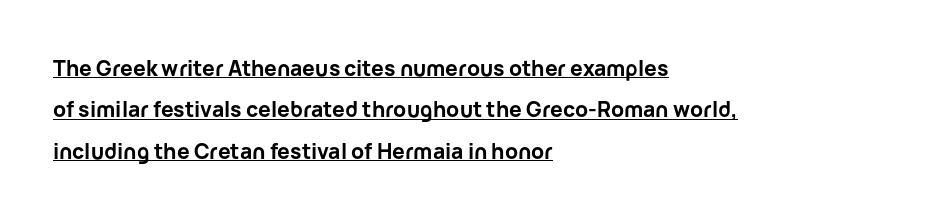
The image shows 21 px bold type, upright; set left-aligned, loose line spacing (1.97x), normal letter spacing, underlined.
